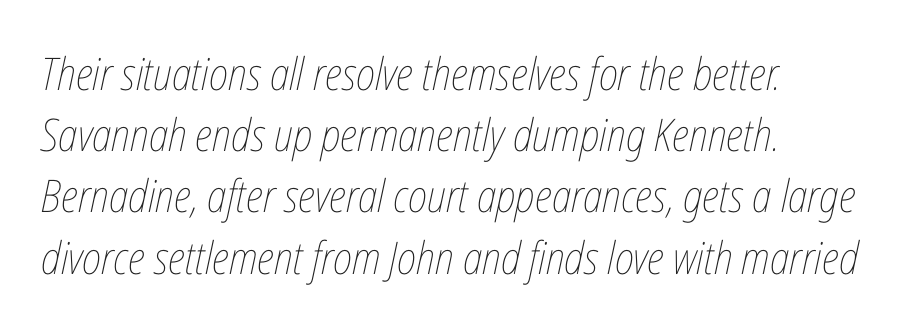
{"italic": "yes", "lean": "right", "slant_degrees": 12, "bold": "no", "weight": "thin", "width": "condensed", "stroke_contrast": "low", "x_height": "medium", "monospaced": "no", "underline": "no", "align": "left", "line_spacing": "normal", "line_spacing_ratio": 1.36, "letter_spacing": "normal", "letter_spacing_em": 0.0, "glyph_px": 45}
